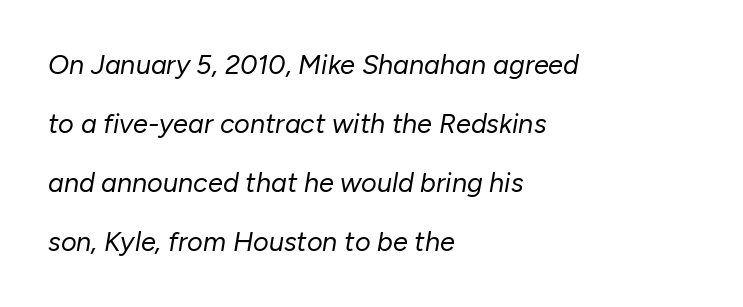
{"italic": "yes", "lean": "right", "slant_degrees": 10, "bold": "no", "underline": "no", "align": "left", "line_spacing": "loose", "line_spacing_ratio": 2.19, "letter_spacing": "normal", "letter_spacing_em": 0.0, "glyph_px": 27}
